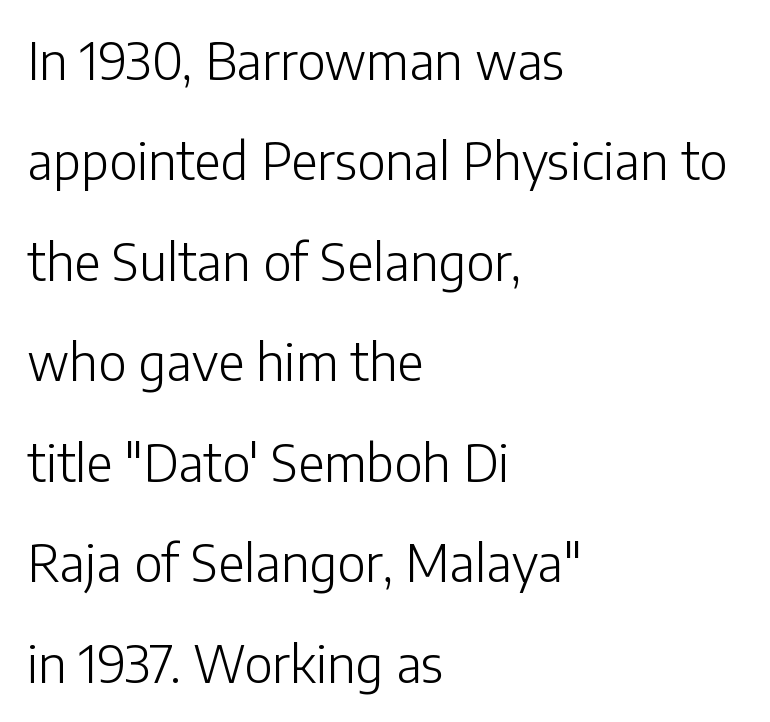
The image shows 51 px light sans-serif type, upright; set left-aligned, loose line spacing (1.97x), normal letter spacing, not underlined; low stroke contrast and a medium x-height.
